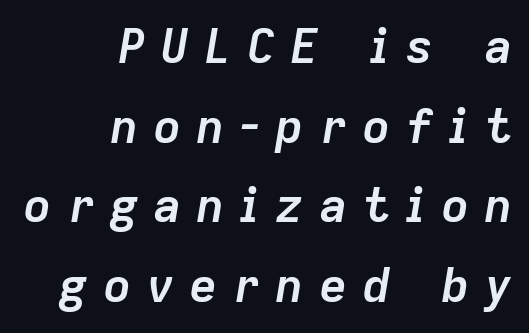
Q: Is the text bold? A: Yes.
Q: Is the text italic (slanted)? A: Yes, it leans right by about 9 degrees.
Q: Is the text underlined? A: No.
Q: How is the paragraph aligned? A: Right-aligned.
Q: Is the spacing between letters normal or unusually wide? A: Unusually wide.
Q: Is the spacing between lines tight, normal or loose? A: Normal.
Q: Width (condensed, normal, or wide)? A: Normal.
Q: Stroke contrast? A: Low.
Q: x-height? A: Medium.
Q: Monospaced? A: No.
